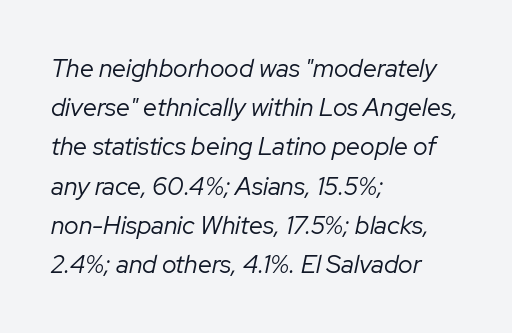
The font is comparable to plain body text, perhaps lighter. Characters follow at the spacing the type designer built in. The glyphs look as if they've been sheared to an angle. The leading is moderate, giving the passage an even texture. Type without underlining.
